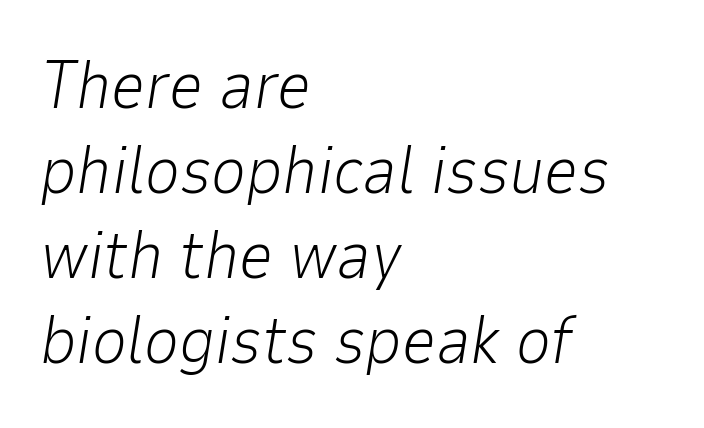
Q: Is the text bold? A: No.
Q: Is the text italic (slanted)? A: Yes, it leans right by about 9 degrees.
Q: Is the text underlined? A: No.
Q: How is the paragraph aligned? A: Left-aligned.
Q: Is the spacing between letters normal or unusually wide? A: Normal.
Q: Is the spacing between lines tight, normal or loose? A: Normal.
Q: Width (condensed, normal, or wide)? A: Normal.
Q: Stroke contrast? A: Low.
Q: x-height? A: Medium.
Q: Monospaced? A: No.
